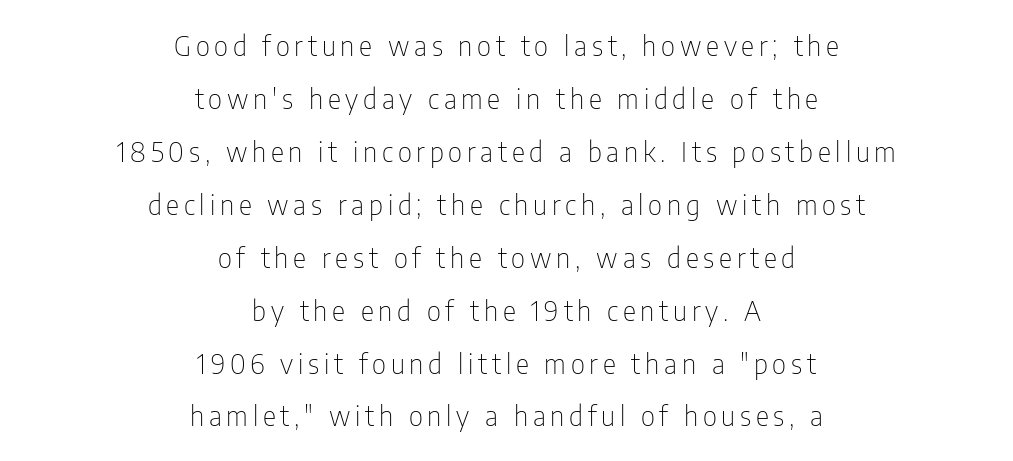
Q: Is the text bold? A: No.
Q: Is the text italic (slanted)? A: No, it is upright.
Q: Is the typeface a serif or a sans-serif typeface? A: Sans-serif.
Q: Is the text underlined? A: No.
Q: How is the paragraph aligned? A: Centered.
Q: Width (condensed, normal, or wide)? A: Condensed.
Q: Stroke contrast? A: Low.
Q: x-height? A: Medium.
Q: Monospaced? A: No.
